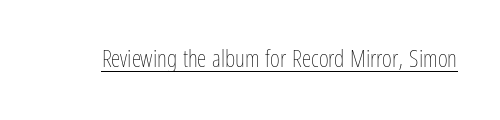
The image shows 24 px text type, upright; set normal letter spacing, underlined.
